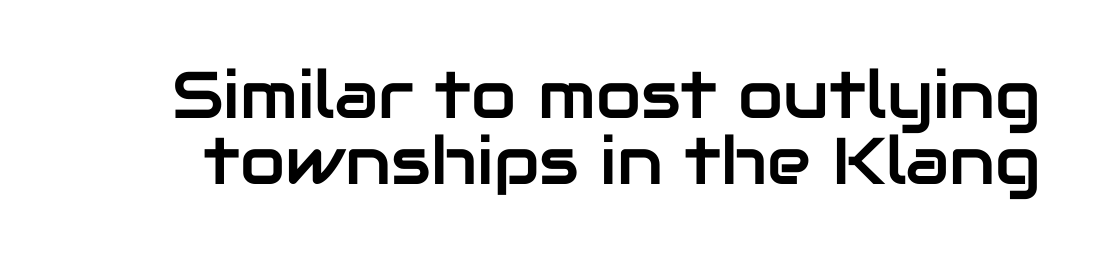
The image shows 66 px sans-serif type, upright; set tight line spacing (1.0x), normal letter spacing, not underlined; low stroke contrast and a medium x-height.
